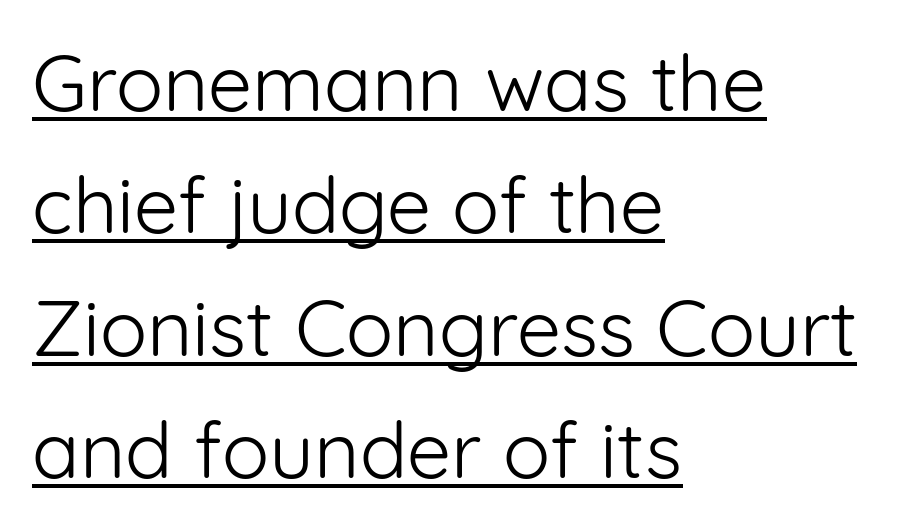
The image shows 79 px light sans-serif type, upright; set left-aligned, normal line spacing (1.55x), normal letter spacing, underlined; low stroke contrast and a medium x-height.
